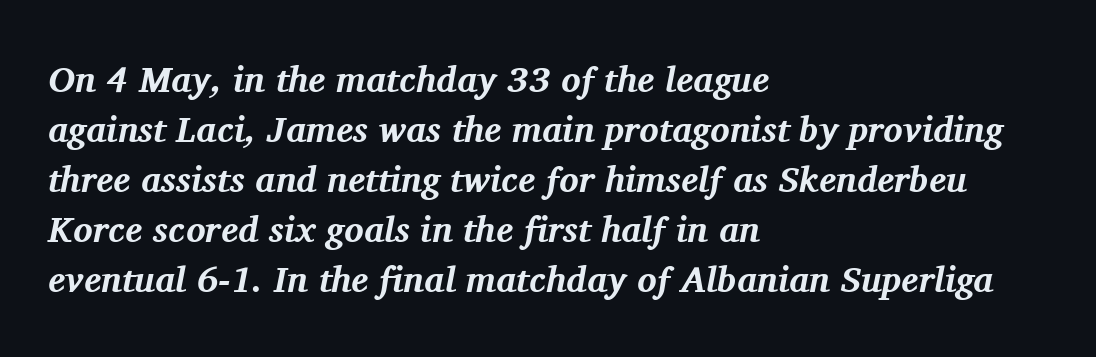
The image shows 36 px bold serif type, italic (leaning right); set left-aligned, normal line spacing (1.39x), normal letter spacing, not underlined; medium stroke contrast and a medium x-height.
